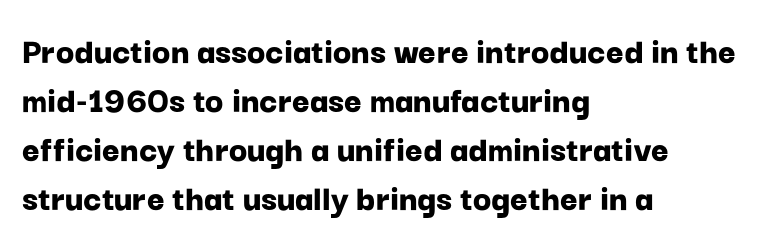
Q: Is the text bold? A: Yes.
Q: Is the text italic (slanted)? A: No, it is upright.
Q: Is the typeface a serif or a sans-serif typeface? A: Sans-serif.
Q: Is the text underlined? A: No.
Q: How is the paragraph aligned? A: Left-aligned.
Q: Is the spacing between letters normal or unusually wide? A: Normal.
Q: Is the spacing between lines tight, normal or loose? A: Normal.
Q: Width (condensed, normal, or wide)? A: Normal.
Q: Stroke contrast? A: Low.
Q: x-height? A: Medium.
Q: Monospaced? A: No.
